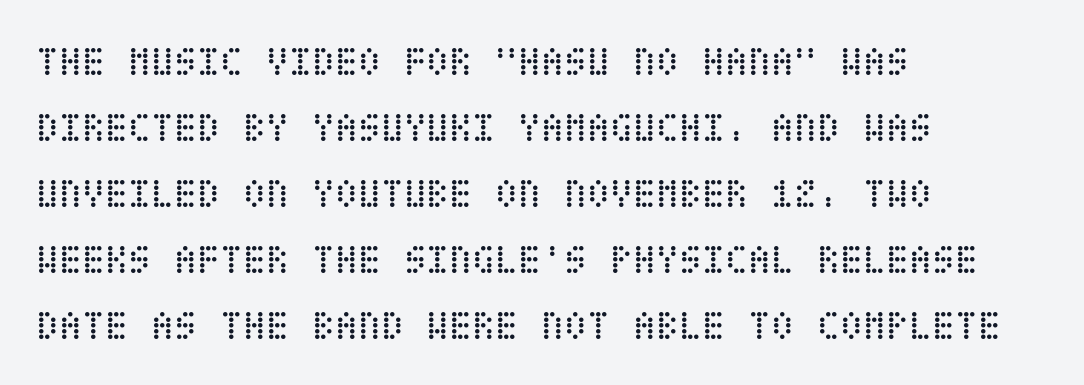
Left-aligned paragraph, ragged on the right. No chunkiness to these letters — they're not bold. Type without underlining. Italic? Not at all — the glyphs are vertical. Standard letterfit; no display-style spreading of the glyphs.
